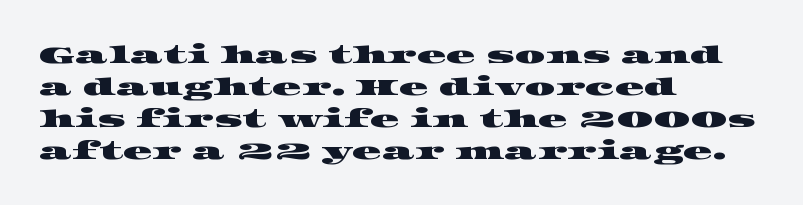
The image shows 24 px text type; set left-aligned, normal line spacing (1.33x), normal letter spacing, not underlined.
